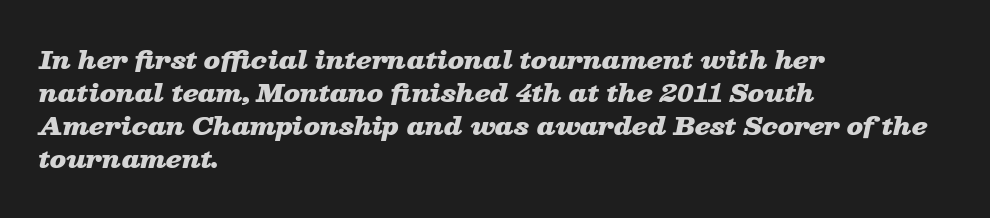
The letters are slanted; this is an italic face. Students, note that the glyphs here touch the page at normal intervals. Notice how thick the strokes are: this is what a full bold looks like. The zone under the glyphs is completely vacant. The ragged edge is on the right, which tells us the setting is flush left. Each new line begins a customary step beneath the previous one.
